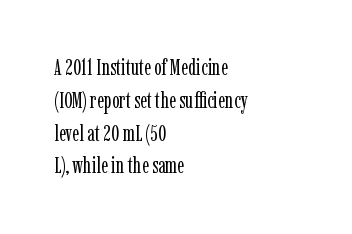
The image shows 22 px text type, upright; set left-aligned, normal line spacing (1.49x), normal letter spacing, not underlined.
